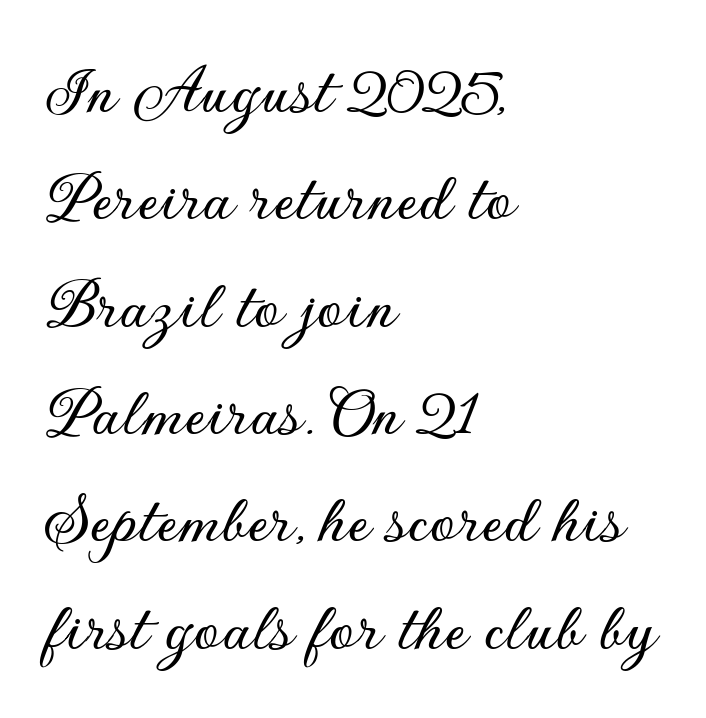
Q: Is the text italic (slanted)? A: Yes.
Q: Is the typeface a serif or a sans-serif typeface? A: Sans-serif.
Q: Is the text underlined? A: No.
Q: How is the paragraph aligned? A: Left-aligned.
Q: Is the spacing between letters normal or unusually wide? A: Normal.
Q: Is the spacing between lines tight, normal or loose? A: Normal.
Q: Width (condensed, normal, or wide)? A: Normal.
Q: Stroke contrast? A: Low.
Q: x-height? A: Small.
Q: Monospaced? A: No.
